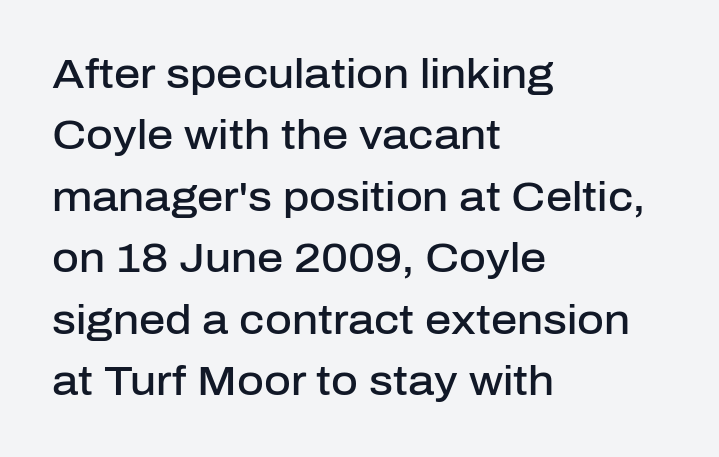
{"serif": "no", "italic": "no", "bold": "semi", "weight": "semibold", "width": "normal", "stroke_contrast": "low", "x_height": "medium", "monospaced": "no", "underline": "no", "align": "left", "line_spacing": "normal", "line_spacing_ratio": 1.5, "letter_spacing": "normal", "letter_spacing_em": 0.0, "glyph_px": 41}
